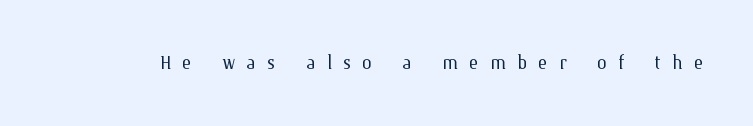
The image shows 25 px text type, upright; set unusually wide letter spacing (+0.45 em), not underlined.
